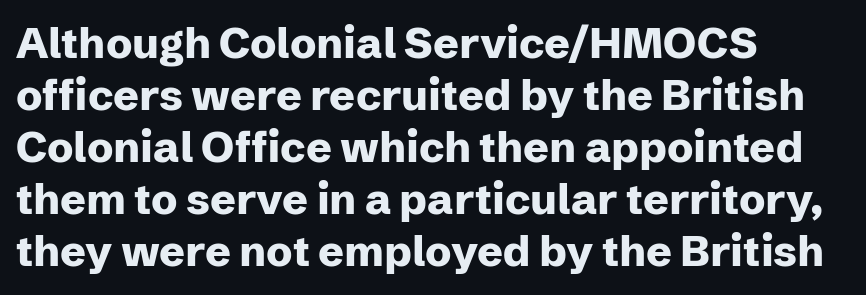
The image shows 43 px heavy sans-serif type, upright; set left-aligned, line spacing 1.21x, normal letter spacing, not underlined; low stroke contrast and a medium x-height.
